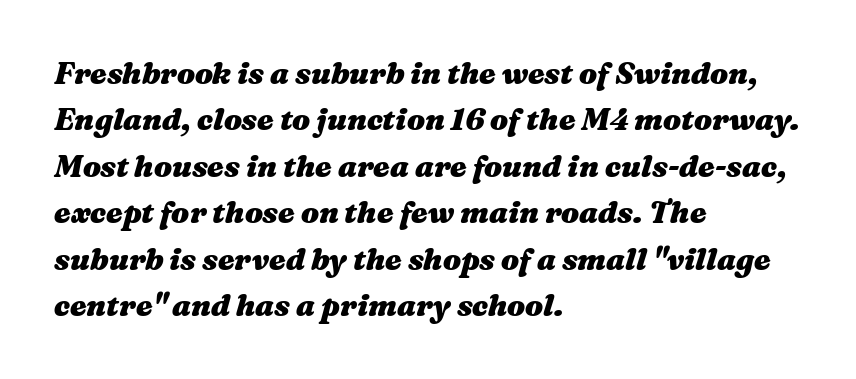
Reading down the block, your eye returns to a fixed left position each line. Letters rest on an invisible, unmarked baseline. This sample keeps an unexceptional amount of space between lines. Here the glyphs are tracked normally, forming tight word shapes. These words are printed bold, with thick strokes throughout. This sample has the flowing, uneven cadence of proportional lettering.
